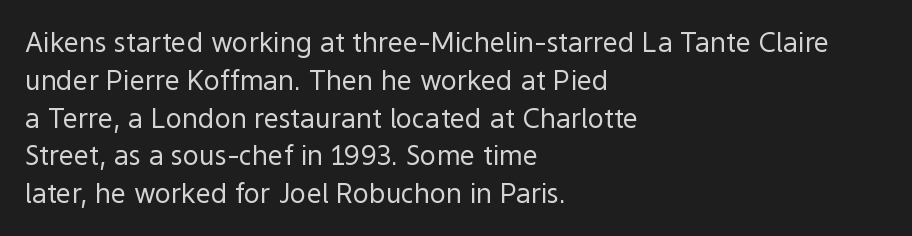
Short note: letters normally spaced. These lines are set flush left with a ragged right edge. The passage shown is not bold in any degree. Rows of type keep a routine distance in the vertical direction. This is the regular roman posture of the typeface.
